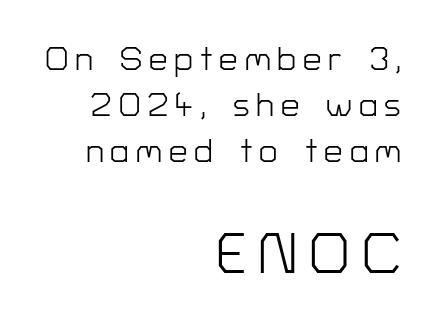
The image shows 57 px light sans-serif type, upright; set right-aligned, normal line spacing (1.39x), unusually wide letter spacing (+0.21 em), not underlined; the second (bottom) block is 1.73x larger; low stroke contrast and a medium x-height.
